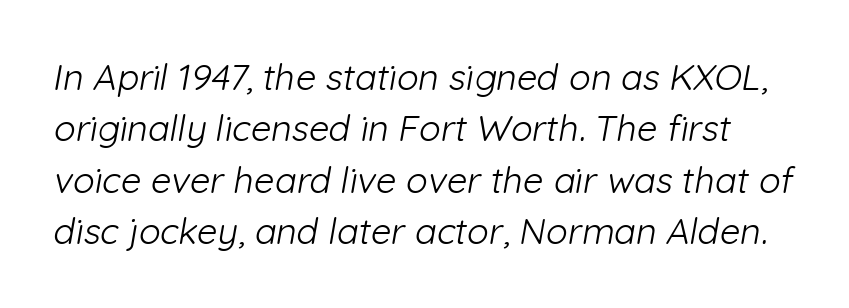
Whoever set this chose a conventional vertical rhythm. The face looks like a standard text weight, possibly lighter. The horizontal fit of the characters is conventional and even. The zone under the glyphs is completely vacant. Are there feet on the stems? There aren't — it's a sans.
